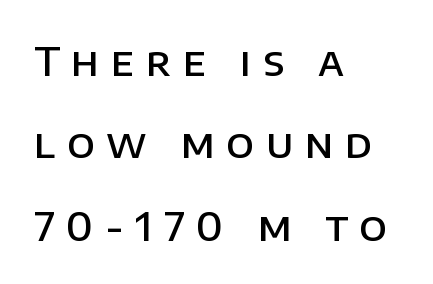
The image shows 40 px semibold sans-serif type, upright; set left-aligned, loose line spacing (2.06x), unusually wide letter spacing (+0.29 em), not underlined; low stroke contrast and a large x-height.
